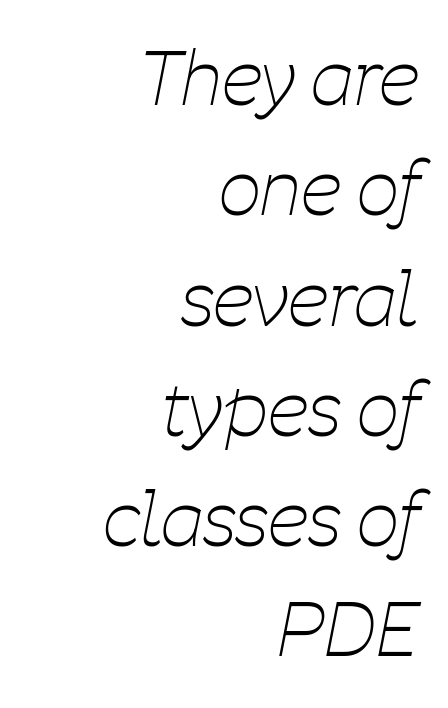
Q: Is the text bold? A: No.
Q: Is the text italic (slanted)? A: Yes, it leans right by about 11 degrees.
Q: Is the text underlined? A: No.
Q: How is the paragraph aligned? A: Right-aligned.
Q: Is the spacing between letters normal or unusually wide? A: Normal.
Q: Is the spacing between lines tight, normal or loose? A: Normal.
Q: Width (condensed, normal, or wide)? A: Condensed.
Q: Stroke contrast? A: Low.
Q: x-height? A: Medium.
Q: Monospaced? A: No.
